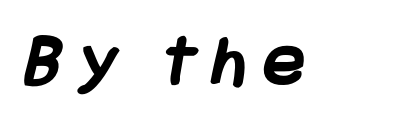
Nothing sits at the stroke ends, so this counts as sans-serif. Look at the tracking — it's clearly loosened, letters drifting apart. Heft: maximum for text — a bold. Underline: absent.
